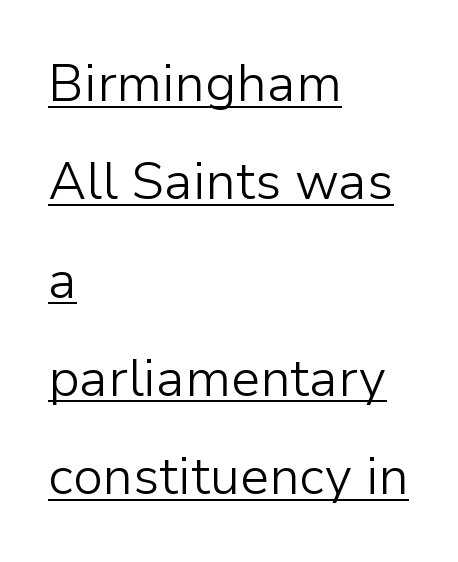
Q: Is the text bold? A: No.
Q: Is the text italic (slanted)? A: No, it is upright.
Q: Is the typeface a serif or a sans-serif typeface? A: Sans-serif.
Q: Is the text underlined? A: Yes.
Q: How is the paragraph aligned? A: Left-aligned.
Q: Is the spacing between letters normal or unusually wide? A: Normal.
Q: Width (condensed, normal, or wide)? A: Normal.
Q: Stroke contrast? A: Low.
Q: x-height? A: Medium.
Q: Monospaced? A: No.
